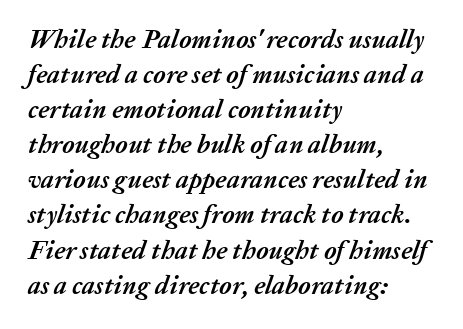
Clear beneath every line of the passage. Glyph-to-glyph distance matches everyday printed text. Yep, that's italic — everything's leaning. Vertical spacing — default. Each glyph is drawn with heavy, bold strokes.
